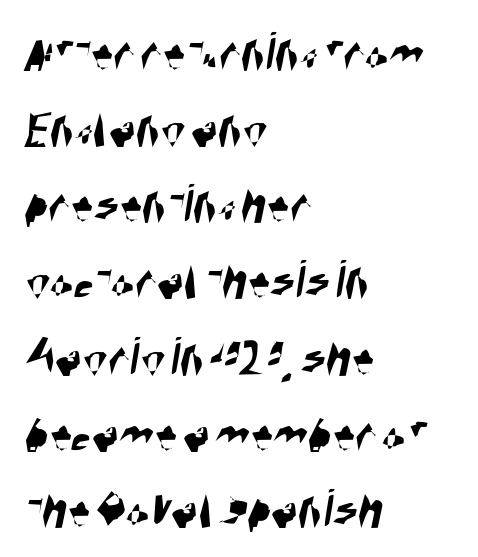
Q: Is the typeface a serif or a sans-serif typeface? A: Sans-serif.
Q: Is the text underlined? A: No.
Q: How is the paragraph aligned? A: Left-aligned.
Q: Is the spacing between letters normal or unusually wide? A: Normal.
Q: Is the spacing between lines tight, normal or loose? A: Normal.
Q: Width (condensed, normal, or wide)? A: Condensed.
Q: Stroke contrast? A: High.
Q: x-height? A: Large.
Q: Monospaced? A: No.
